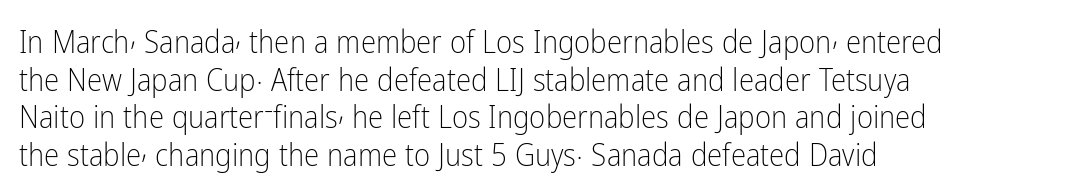
Serifs: no, the terminals of the letterforms are clean. Spacing between characters is what you'd get straight out of the box. Stems and bowls with no extra thickness — not bold. The face used here is proportionally spaced, like ordinary book or web type. The font's upright variant was chosen for this text.
